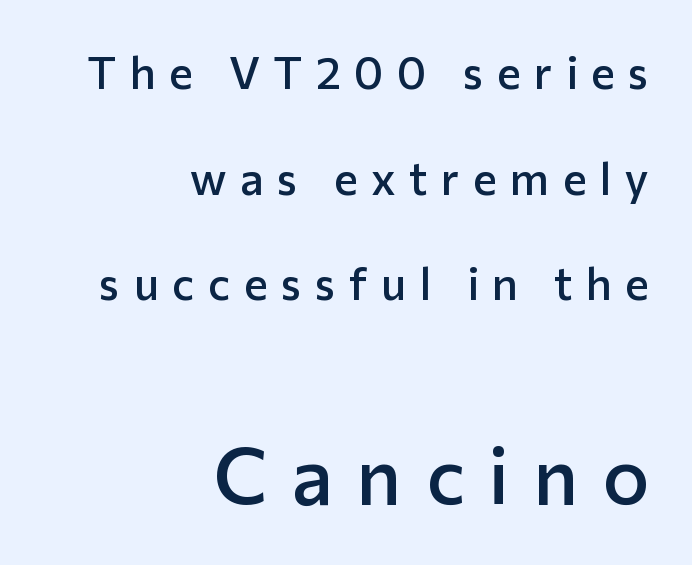
Strokes here are thickened, but only to semibold level. Plain, unruled lines of type. The letters advance in unequal steps, a hallmark of proportional type. The face used here is rendered with a markedly widened letterfit.
